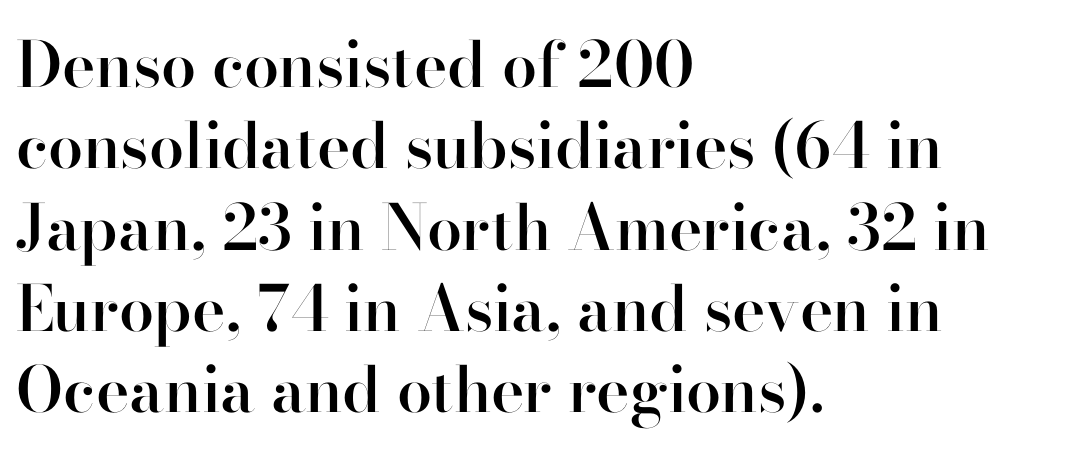
{"serif": "yes", "italic": "no", "bold": "semi", "weight": "semibold", "width": "normal", "stroke_contrast": "high", "x_height": "small", "monospaced": "no", "underline": "no", "align": "left", "line_spacing": "normal", "line_spacing_ratio": 1.29, "letter_spacing": "normal", "letter_spacing_em": 0.0, "glyph_px": 63}
